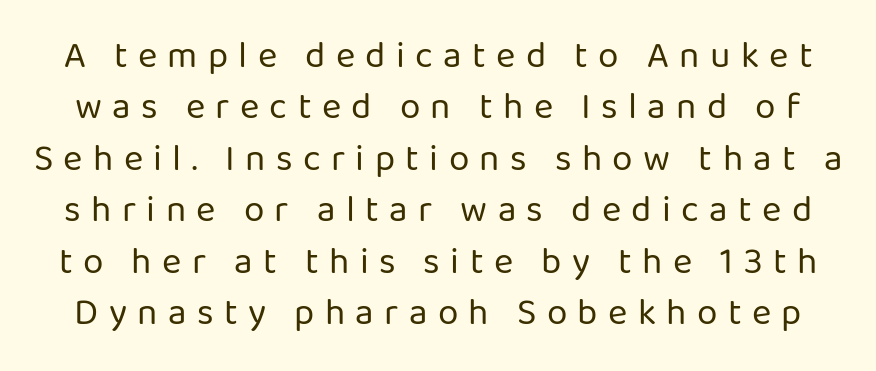
Q: Is the text bold? A: No.
Q: Is the text italic (slanted)? A: No, it is upright.
Q: Is the typeface a serif or a sans-serif typeface? A: Sans-serif.
Q: Is the text underlined? A: No.
Q: Is the spacing between letters normal or unusually wide? A: Unusually wide.
Q: Is the spacing between lines tight, normal or loose? A: Normal.
Q: Width (condensed, normal, or wide)? A: Normal.
Q: Stroke contrast? A: Low.
Q: x-height? A: Medium.
Q: Monospaced? A: No.
